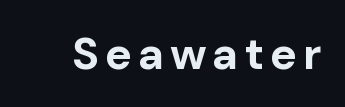
Q: Is the text bold? A: Yes.
Q: Is the text italic (slanted)? A: No, it is upright.
Q: Is the typeface a serif or a sans-serif typeface? A: Sans-serif.
Q: Is the text underlined? A: No.
Q: Width (condensed, normal, or wide)? A: Normal.
Q: Stroke contrast? A: Low.
Q: x-height? A: Medium.
Q: Monospaced? A: No.
